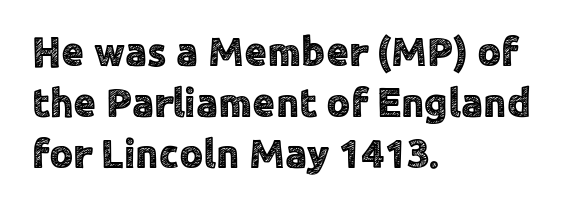
The type is set solid horizontally, with unmodified tracking. Spacing verdict: proportional, widths tailored to each character. The leading is moderate, giving the passage an even texture. Horizontally, the lines are justified to the leading edge only. If you drew a line through each stem, it would be perfectly vertical.
